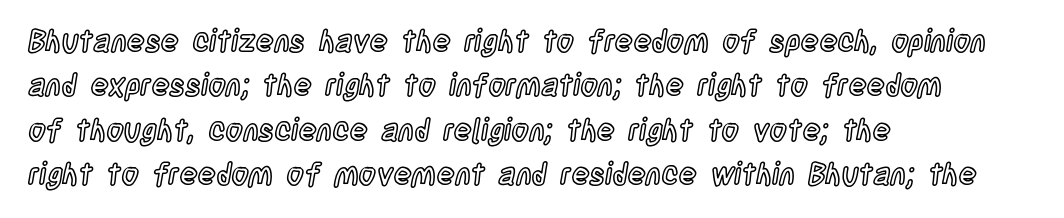
Q: Is the text italic (slanted)? A: Yes.
Q: Is the text underlined? A: No.
Q: How is the paragraph aligned? A: Left-aligned.
Q: Is the spacing between letters normal or unusually wide? A: Normal.
Q: Is the spacing between lines tight, normal or loose? A: Normal.
Q: Width (condensed, normal, or wide)? A: Condensed.
Q: x-height? A: Large.
Q: Monospaced? A: No.
